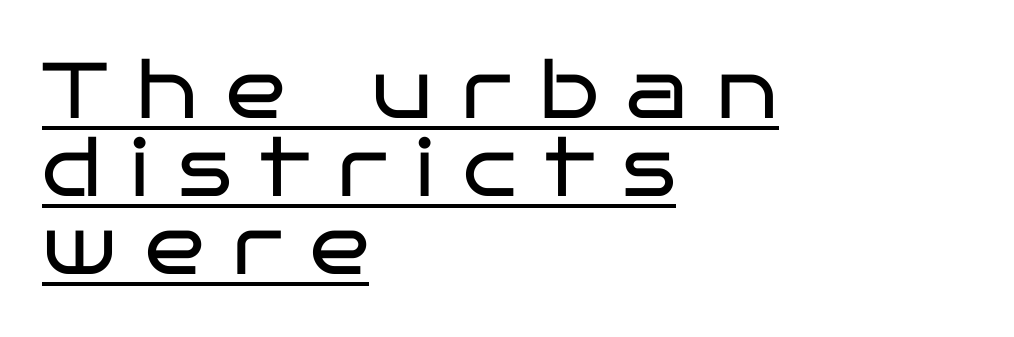
Caption: multi-line text, flush left, ragged right. Display-style spreading of the glyphs; the letterfit is very open. Students, observe the line beneath the letters — that is underlining. How would I describe the line gaps? Narrow and economical.
